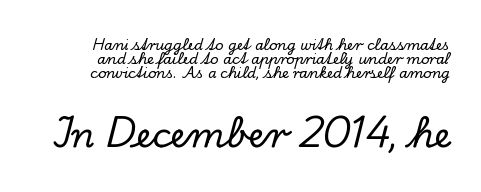
Do the characters align in a grid? No, the font is proportional. The line-height multiplier appears low, near solid setting. Does the type have serifs? Yes, each stem ends in a small foot. This layout puts the modest block above and the oversized block below.
